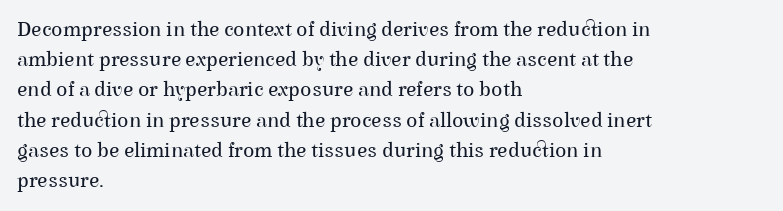
Regarding leading, the lines here are spaced in the standard way. Underline: absent. A classic flush-left, rag-right setting is used for this passage. Every character sits straight up, as roman type does.
